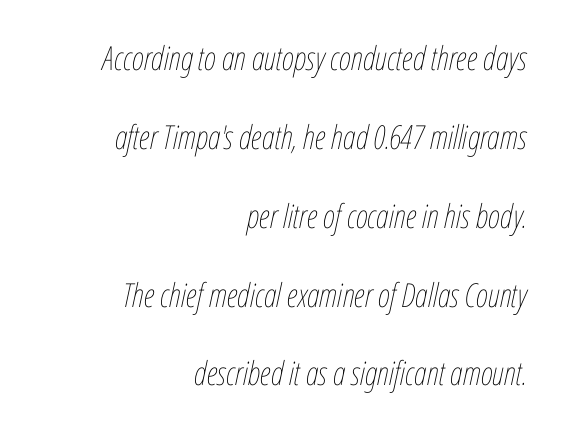
{"italic": "yes", "lean": "right", "slant_degrees": 12, "bold": "no", "weight": "thin", "width": "condensed", "stroke_contrast": "low", "x_height": "medium", "monospaced": "no", "underline": "no", "align": "right", "line_spacing": "loose", "line_spacing_ratio": 2.39, "letter_spacing": "normal", "letter_spacing_em": 0.0, "glyph_px": 33}
